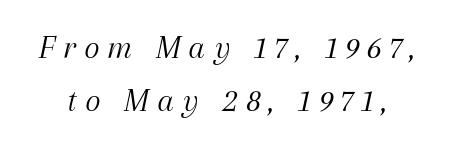
The image shows 34 px light serif type, italic (leaning right); set normal line spacing (1.57x), unusually wide letter spacing (+0.22 em), not underlined; medium stroke contrast and a medium x-height.
